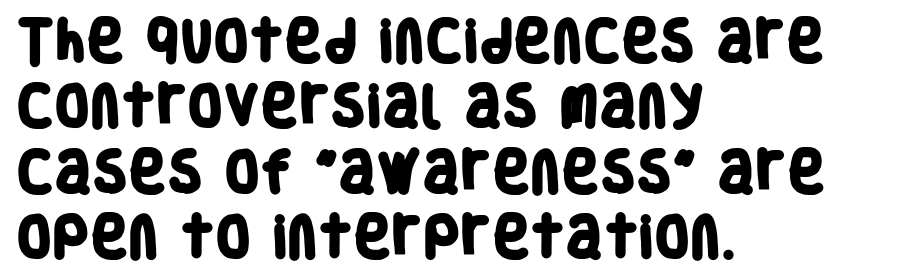
The image shows 46 px heavy, condensed sans-serif type; set left-aligned, normal line spacing (1.42x), normal letter spacing, not underlined; low stroke contrast and a large x-height.
